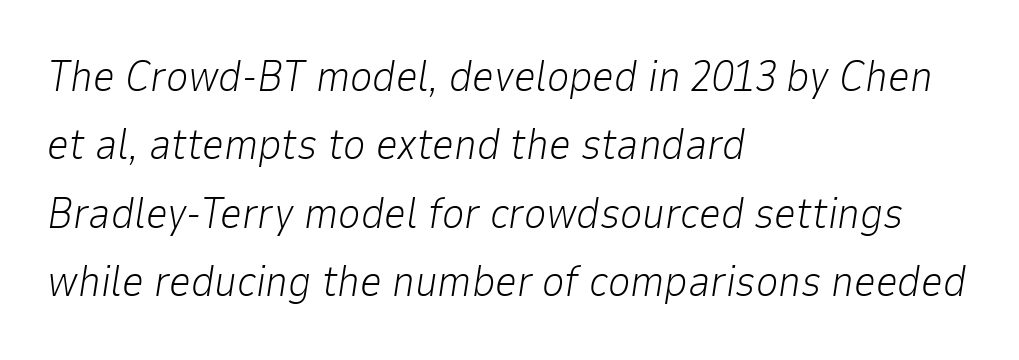
Decoration check: the copy has no underline. The lines are quadded left. The passage shown leans; its letterforms are oblique. The rendering uses natural spacing where letterforms have individual widths. Between one letter and the next there's only the usual sliver of space.
